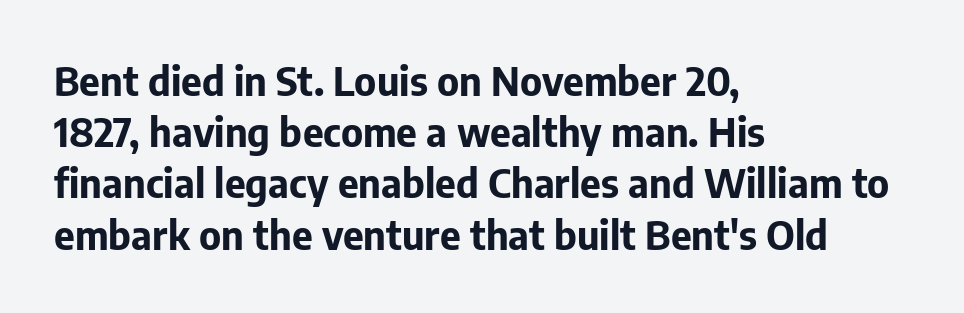
When letters stand straight like this, we call the style roman or upright. Compared with a centered layout, this one pins lines to the left instead. Regarding serifs, this sample does without them. Letter spacing: default. The space directly below the letters is spotless.
